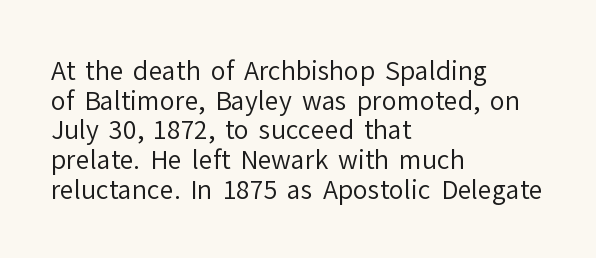
The image shows 25 px text type, upright; set left-aligned, line spacing 1.19x, normal letter spacing, not underlined.
